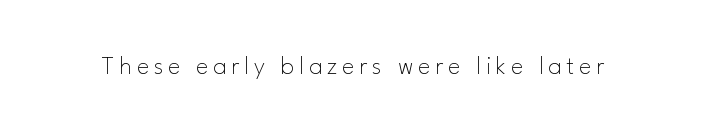
Q: Is the text bold? A: No.
Q: Is the text italic (slanted)? A: No, it is upright.
Q: Is the text underlined? A: No.
